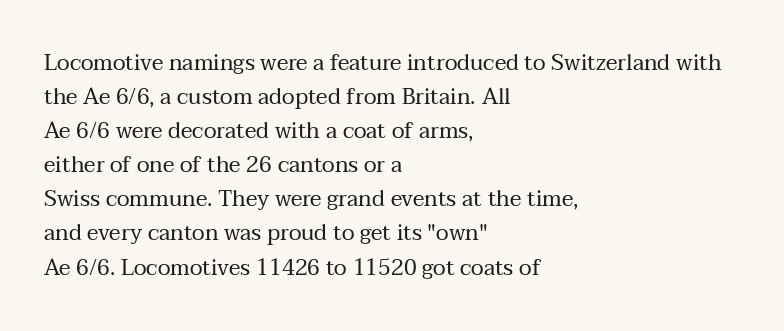
Q: Is the text bold? A: No.
Q: Is the text italic (slanted)? A: No, it is upright.
Q: Is the text underlined? A: No.
Q: How is the paragraph aligned? A: Left-aligned.
Q: Is the spacing between letters normal or unusually wide? A: Normal.
Q: Is the spacing between lines tight, normal or loose? A: Normal.
